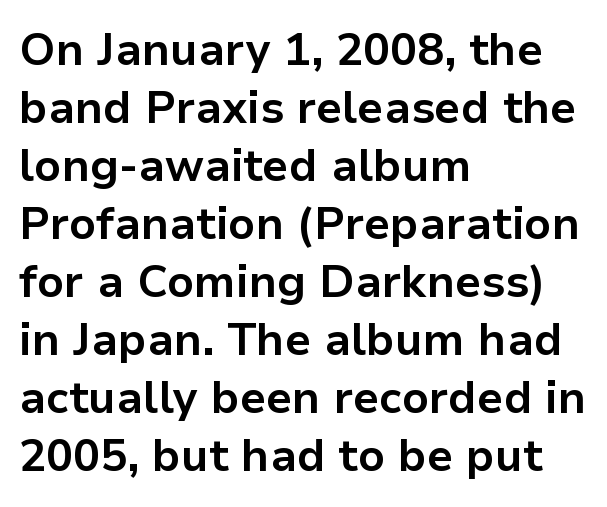
The image shows 45 px bold sans-serif type, upright; set left-aligned, normal line spacing (1.29x), normal letter spacing, not underlined; low stroke contrast and a medium x-height.
